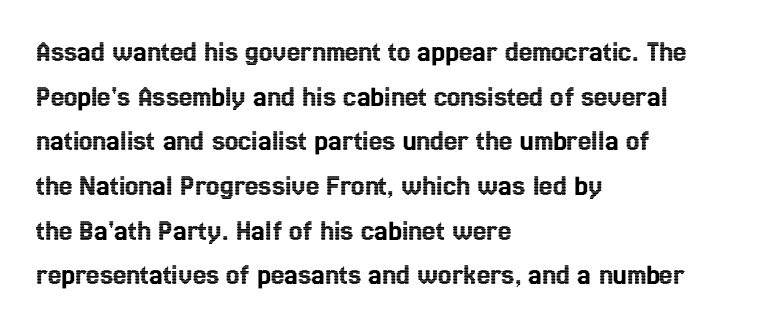
Caption: standard tracking, unaltered. This sample has the flowing, uneven cadence of proportional lettering. Baseline-to-baseline distance is the conventional proportion of letter height. Posture: vertical. Clear beneath every line of the passage. Line beginnings align vertically; line endings do not.
